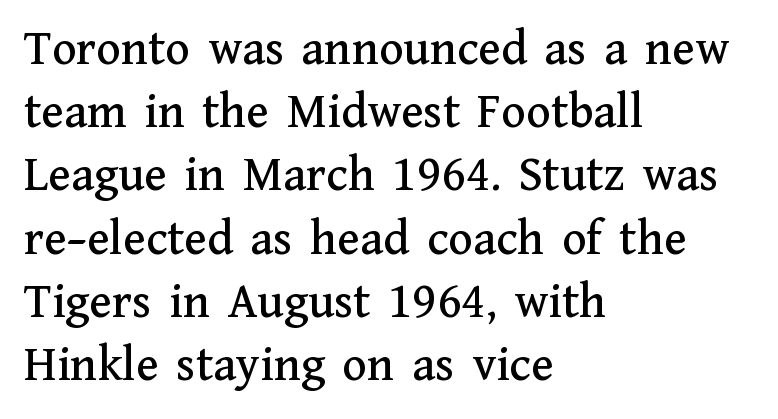
This sample uses plain, unmodified letter spacing. Note the varied advance widths — an 'i' is clearly narrower than an 'm'. Descenders hang freely into open space. The type family on display is of the serif kind. The text block is weighted toward the left margin, trailing off unevenly rightward.
